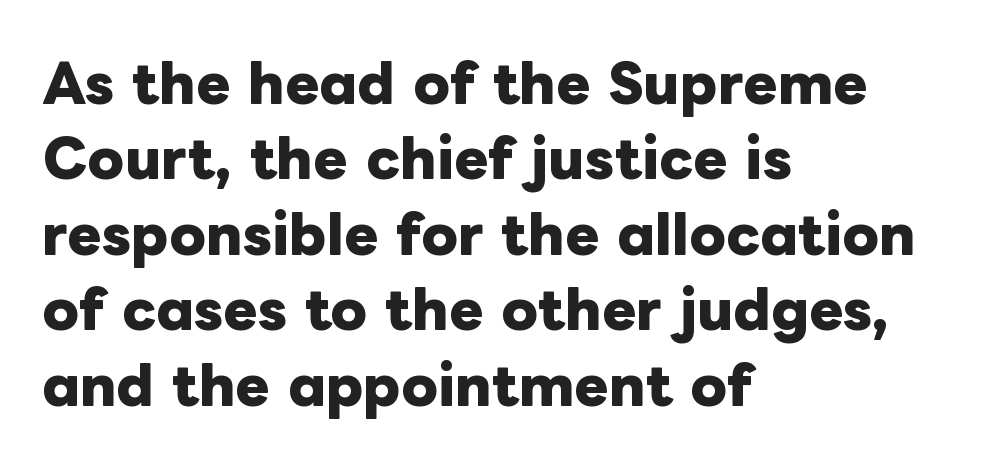
The image shows 52 px heavy type, upright; set left-aligned, normal line spacing (1.45x), normal letter spacing, not underlined; low stroke contrast and a medium x-height.
